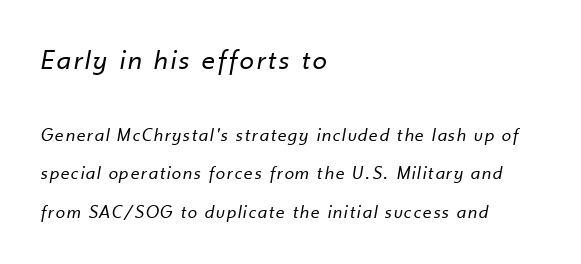
{"italic": "yes", "lean": "right", "slant_degrees": 10, "bold": "no", "weight": "regular", "width": "normal", "stroke_contrast": "low", "x_height": "small", "monospaced": "no", "underline": "no", "align": "left", "line_spacing": "loose", "line_spacing_ratio": 2.02, "larger_block": "first", "size_ratio": 1.53, "glyph_px": 29}
